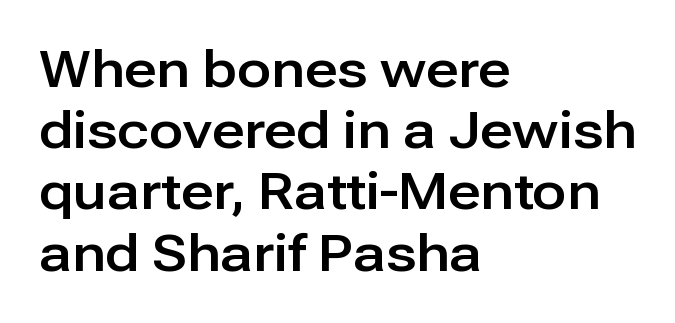
No extra tracking has been applied to these lines. Ordinary non-slanted type is in use. Unmarked baselines from the first word to the last. The setting favours the left margin, as ordinary paragraphs usually do. Spacing verdict: proportional, widths tailored to each character. Letterform terminals end flat and unadorned throughout the passage.
